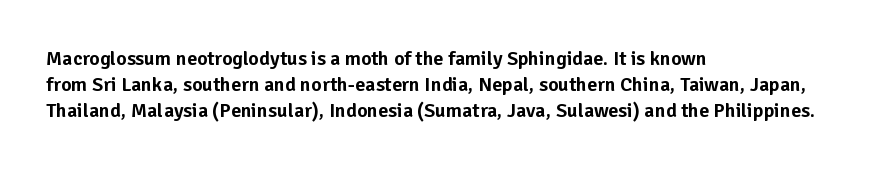
The image shows 20 px text type, upright; set left-aligned, normal line spacing (1.29x), normal letter spacing, not underlined.
